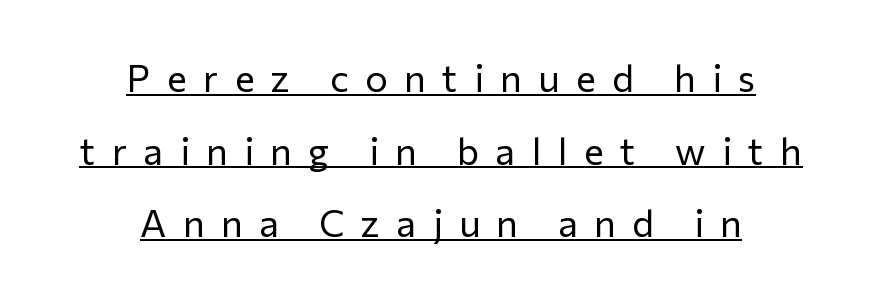
Q: Is the text bold? A: No.
Q: Is the text italic (slanted)? A: No, it is upright.
Q: Is the typeface a serif or a sans-serif typeface? A: Sans-serif.
Q: Is the text underlined? A: Yes.
Q: How is the paragraph aligned? A: Centered.
Q: Is the spacing between letters normal or unusually wide? A: Unusually wide.
Q: Is the spacing between lines tight, normal or loose? A: Loose.
Q: Width (condensed, normal, or wide)? A: Normal.
Q: Stroke contrast? A: Low.
Q: x-height? A: Medium.
Q: Monospaced? A: No.
